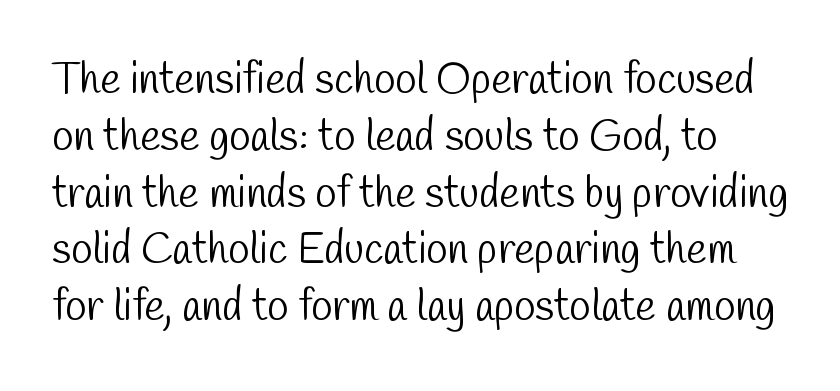
Q: Is the text bold? A: No.
Q: Is the typeface a serif or a sans-serif typeface? A: Sans-serif.
Q: Is the text underlined? A: No.
Q: Is the spacing between letters normal or unusually wide? A: Normal.
Q: Is the spacing between lines tight, normal or loose? A: Normal.
Q: Width (condensed, normal, or wide)? A: Condensed.
Q: Stroke contrast? A: Low.
Q: x-height? A: Medium.
Q: Monospaced? A: No.
